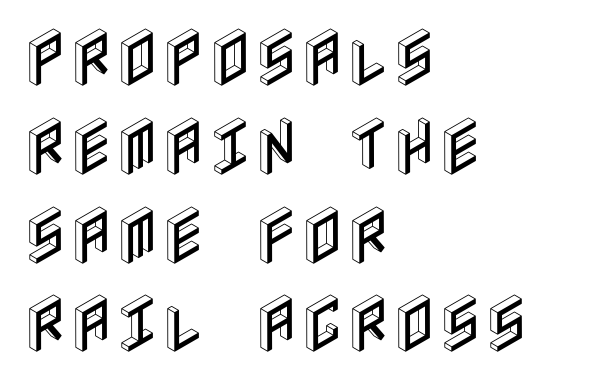
Q: Is the text italic (slanted)? A: No, it is upright.
Q: Is the text underlined? A: No.
Q: How is the paragraph aligned? A: Left-aligned.
Q: Is the spacing between letters normal or unusually wide? A: Normal.
Q: Is the spacing between lines tight, normal or loose? A: Normal.
Q: Width (condensed, normal, or wide)? A: Condensed.
Q: x-height? A: Large.
